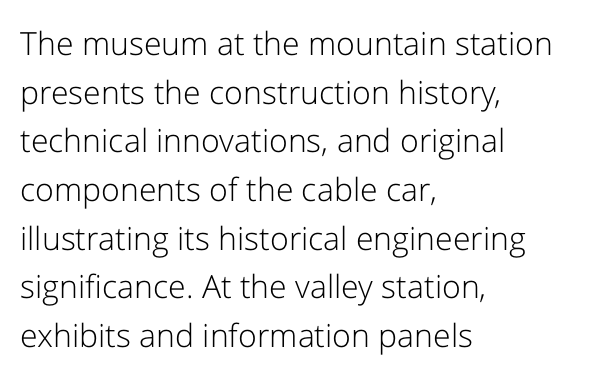
Q: Is the text bold? A: No.
Q: Is the text italic (slanted)? A: No, it is upright.
Q: Is the typeface a serif or a sans-serif typeface? A: Sans-serif.
Q: Is the text underlined? A: No.
Q: How is the paragraph aligned? A: Left-aligned.
Q: Is the spacing between letters normal or unusually wide? A: Normal.
Q: Is the spacing between lines tight, normal or loose? A: Normal.
Q: Width (condensed, normal, or wide)? A: Normal.
Q: Stroke contrast? A: Low.
Q: x-height? A: Medium.
Q: Monospaced? A: No.
